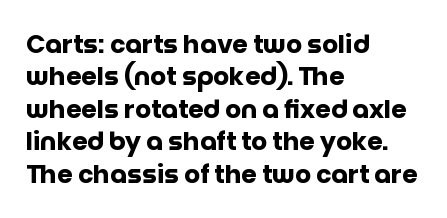
A typesetter would mark this as roman, not italic. The strokes are fattened all the way to bold. Beneath every word, the page is bare. The letters sit at their default tracking, neither squeezed nor spread. Notice how the passage keeps a crisp vertical edge on the left only. The lines sit at an ordinary, default distance from one another.
